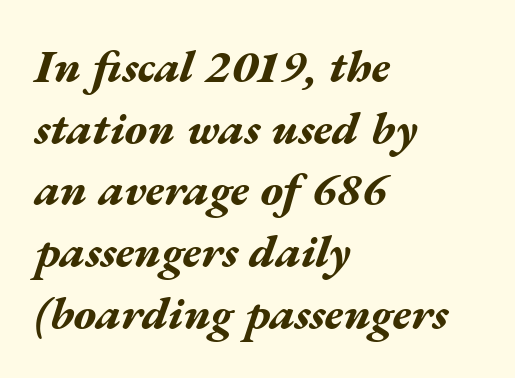
The image shows 46 px bold, wide type, italic (leaning right); set left-aligned, normal line spacing (1.34x), normal letter spacing, not underlined; medium stroke contrast and a medium x-height.
